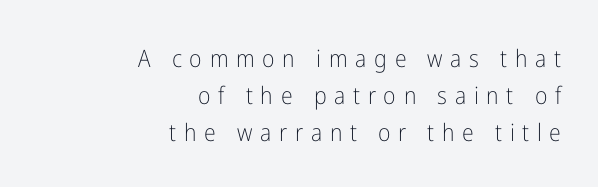
Q: Is the text bold? A: No.
Q: Is the text italic (slanted)? A: No, it is upright.
Q: Is the text underlined? A: No.
Q: How is the paragraph aligned? A: Right-aligned.
Q: Is the spacing between letters normal or unusually wide? A: Unusually wide.
Q: Is the spacing between lines tight, normal or loose? A: Normal.
